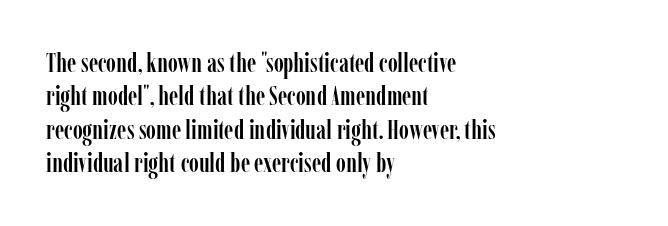
Q: Is the text italic (slanted)? A: No, it is upright.
Q: Is the text underlined? A: No.
Q: How is the paragraph aligned? A: Left-aligned.
Q: Is the spacing between letters normal or unusually wide? A: Normal.
